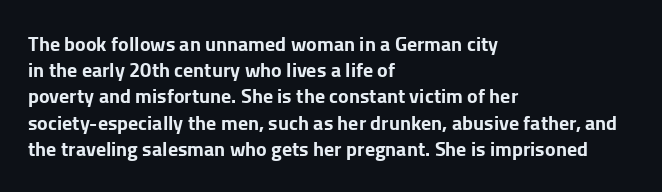
The image shows 20 px bold type, upright; set left-aligned, normal line spacing (1.31x), normal letter spacing, not underlined.
